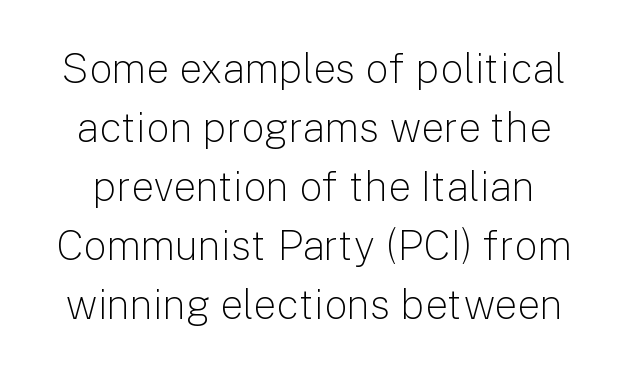
{"serif": "no", "italic": "no", "bold": "no", "weight": "light", "width": "normal", "stroke_contrast": "low", "x_height": "medium", "monospaced": "no", "underline": "no", "line_spacing": "normal", "line_spacing_ratio": 1.44, "letter_spacing": "normal", "letter_spacing_em": 0.0, "glyph_px": 41}
